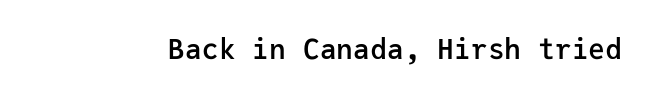
The image shows 28 px semibold sans-serif type, upright, monospaced; set normal letter spacing, not underlined; low stroke contrast and a medium x-height.
